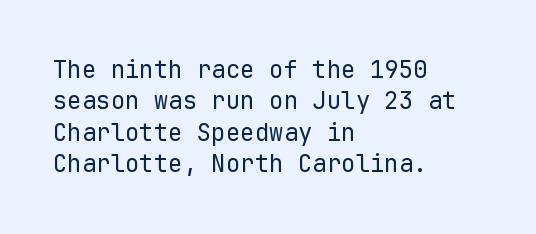
Q: Is the text bold? A: No.
Q: Is the text italic (slanted)? A: No, it is upright.
Q: Is the text underlined? A: No.
Q: How is the paragraph aligned? A: Left-aligned.
Q: Is the spacing between letters normal or unusually wide? A: Normal.
Q: Is the spacing between lines tight, normal or loose? A: Normal.
